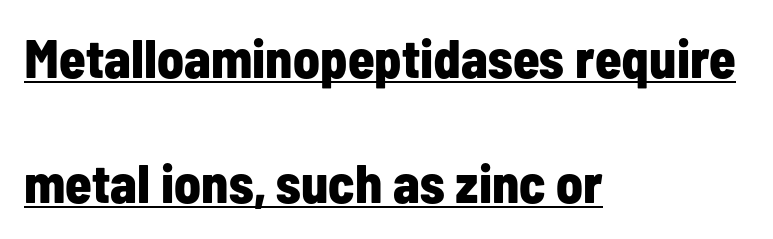
The image shows 54 px bold, condensed sans-serif type, upright; set left-aligned, loose line spacing (2.32x), normal letter spacing, underlined; low stroke contrast and a medium x-height.
